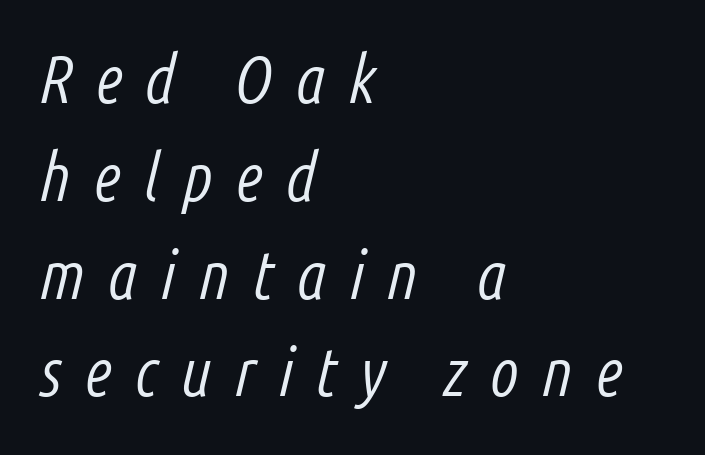
{"italic": "yes", "lean": "right", "slant_degrees": 14, "bold": "no", "weight": "light", "width": "condensed", "stroke_contrast": "low", "x_height": "medium", "monospaced": "no", "underline": "no", "align": "left", "line_spacing": "normal", "line_spacing_ratio": 1.46, "letter_spacing": "wide", "letter_spacing_em": 0.34, "glyph_px": 67}
